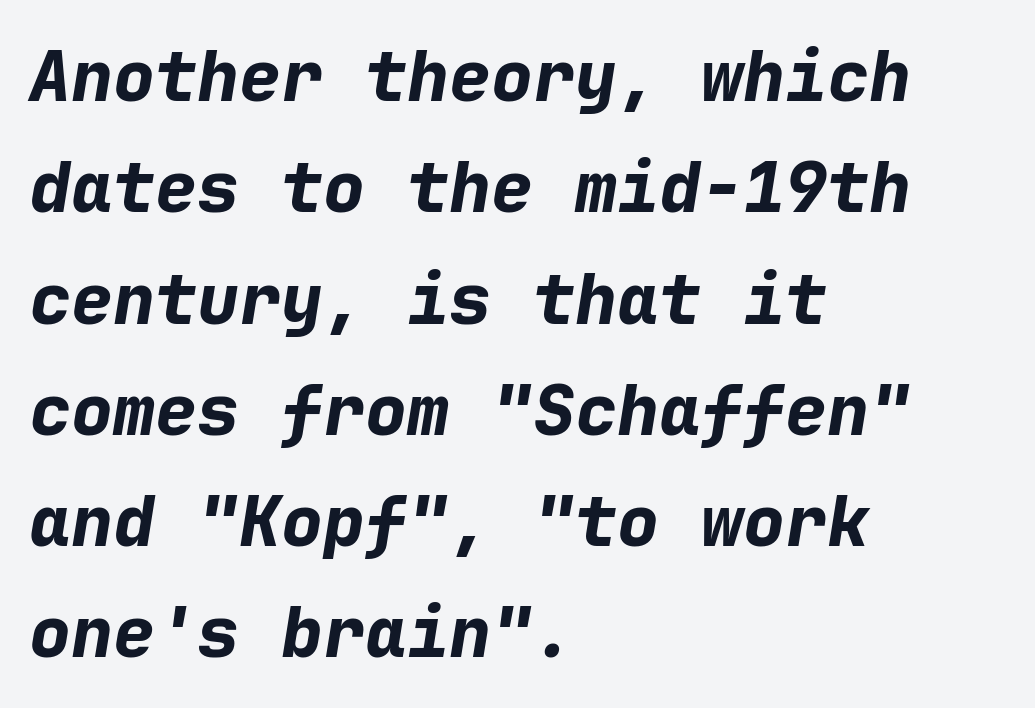
The image shows 70 px bold type, italic (leaning right), monospaced; set left-aligned, normal line spacing (1.59x), normal letter spacing, not underlined; low stroke contrast and a medium x-height.
